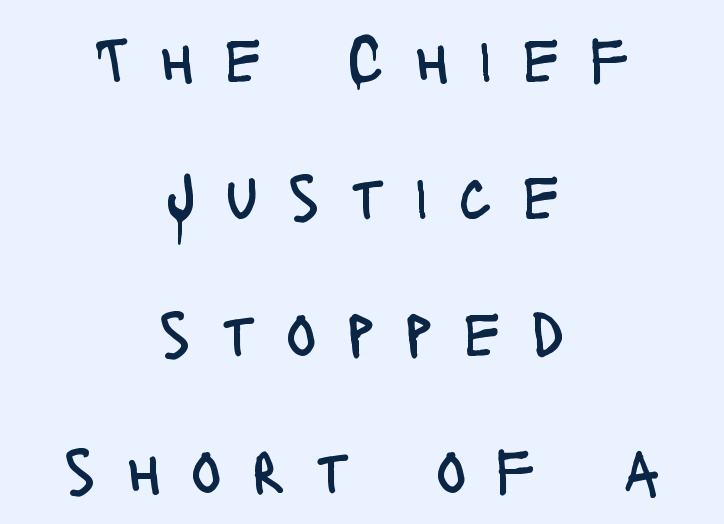
The image shows 65 px regular-weight, condensed sans-serif type, upright; set centered, loose line spacing (2.11x), unusually wide letter spacing (+0.46 em), not underlined; low stroke contrast and a large x-height.
